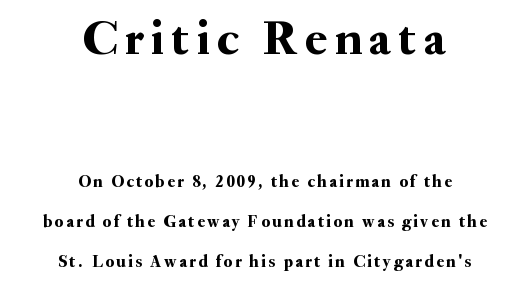
The image shows 50 px serif type, upright; set centered, loose line spacing (2.36x), not underlined; the first (top) block is 2.94x larger; medium stroke contrast and a small x-height.
